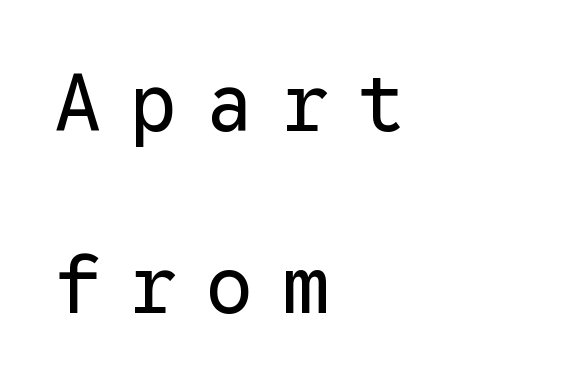
{"serif": "no", "italic": "no", "bold": "no", "weight": "regular", "width": "normal", "stroke_contrast": "low", "x_height": "medium", "monospaced": "yes", "underline": "no", "align": "left", "line_spacing": "loose", "line_spacing_ratio": 2.3, "letter_spacing": "wide", "letter_spacing_em": 0.36, "glyph_px": 79}
